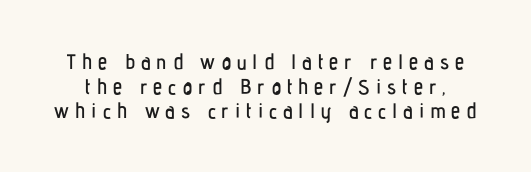
Descender tails drop into unmarked territory. Tracking value appears strongly positive — letters spread wide. Unlike italic type, these characters show no tilt at all.
